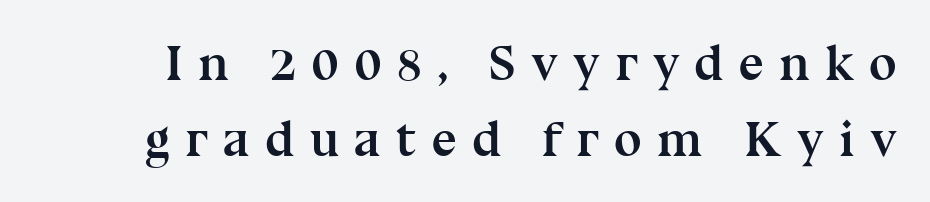
Decoration check: the copy has no underline. The rendering shows small feet on the letterforms — a serif design. Posture: straight, roman, zero tilt. This sample uses expanded letter spacing, leaving extra air between glyphs. The characters look thick and weighty, a clear bold.
